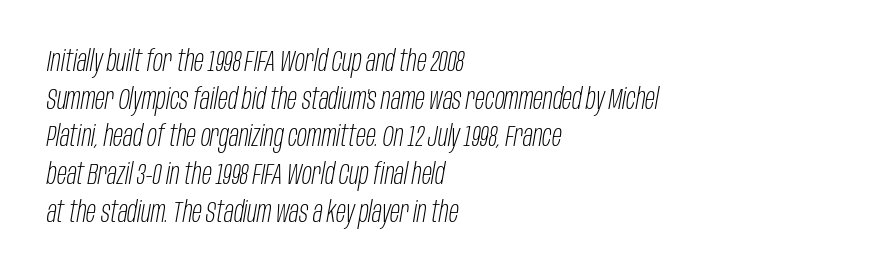
Q: Is the text bold? A: No.
Q: Is the text italic (slanted)? A: Yes, it leans right by about 10 degrees.
Q: Is the text underlined? A: No.
Q: How is the paragraph aligned? A: Left-aligned.
Q: Is the spacing between letters normal or unusually wide? A: Normal.
Q: Is the spacing between lines tight, normal or loose? A: Normal.
Q: Width (condensed, normal, or wide)? A: Condensed.
Q: Stroke contrast? A: Low.
Q: x-height? A: Large.
Q: Monospaced? A: No.
